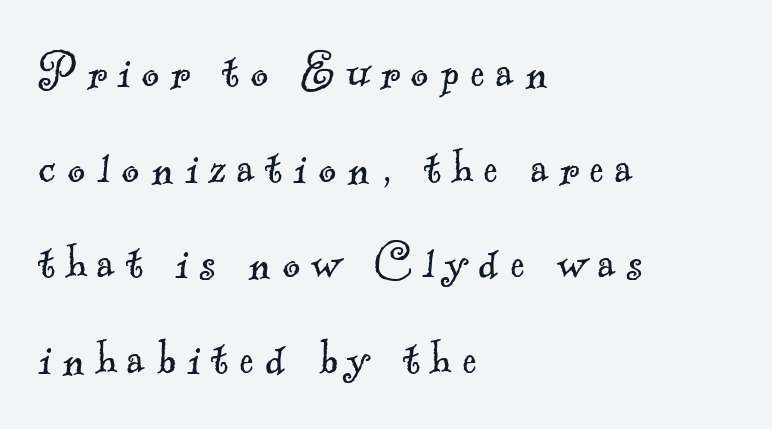
{"serif": "yes", "bold": "no", "weight": "light", "width": "normal", "x_height": "small", "monospaced": "no", "underline": "no", "align": "left", "line_spacing_ratio": 1.77, "letter_spacing": "wide", "letter_spacing_em": 0.21, "glyph_px": 54}
